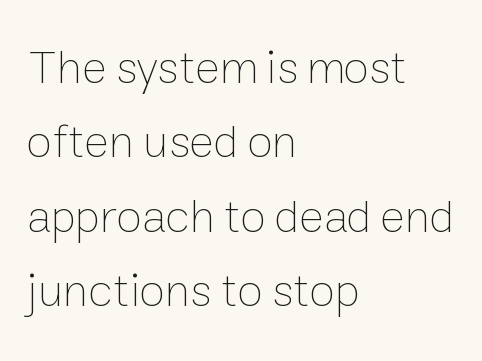
{"italic": "no", "bold": "no", "weight": "thin", "width": "normal", "stroke_contrast": "low", "x_height": "medium", "monospaced": "no", "underline": "no", "align": "left", "line_spacing": "normal", "line_spacing_ratio": 1.58, "letter_spacing": "normal", "letter_spacing_em": 0.0, "glyph_px": 47}
